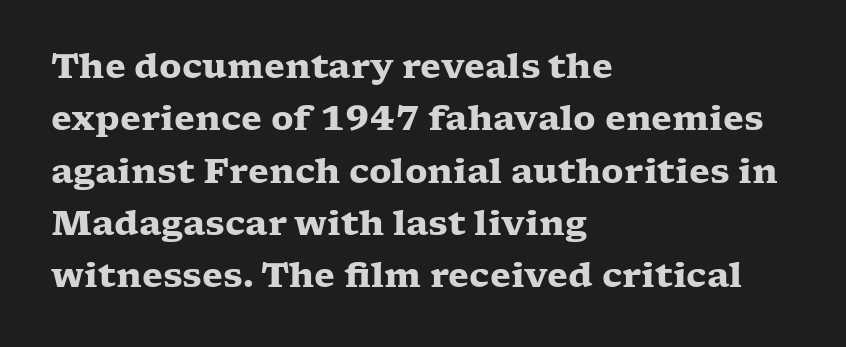
The image shows 34 px heavy, wide serif type, upright; set left-aligned, normal line spacing (1.54x), normal letter spacing, not underlined; low stroke contrast and a medium x-height.
